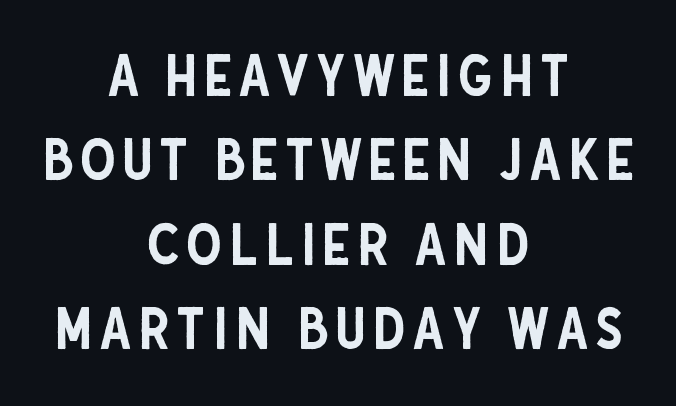
{"serif": "no", "italic": "no", "width": "condensed", "stroke_contrast": "low", "x_height": "large", "monospaced": "no", "underline": "no", "align": "center", "line_spacing": "normal", "line_spacing_ratio": 1.48, "glyph_px": 57}
